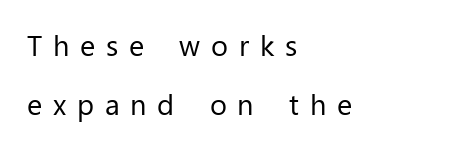
{"serif": "no", "italic": "no", "bold": "no", "weight": "regular", "width": "normal", "stroke_contrast": "low", "x_height": "medium", "monospaced": "no", "underline": "no", "align": "left", "line_spacing": "loose", "line_spacing_ratio": 2.03, "letter_spacing": "wide", "letter_spacing_em": 0.37, "glyph_px": 29}
